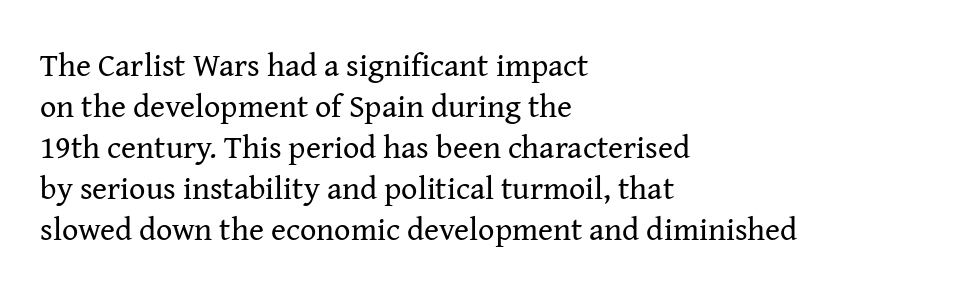
Q: Is the text bold? A: No.
Q: Is the text italic (slanted)? A: No, it is upright.
Q: Is the typeface a serif or a sans-serif typeface? A: Serif.
Q: Is the text underlined? A: No.
Q: How is the paragraph aligned? A: Left-aligned.
Q: Is the spacing between letters normal or unusually wide? A: Normal.
Q: Is the spacing between lines tight, normal or loose? A: Normal.
Q: Width (condensed, normal, or wide)? A: Normal.
Q: Stroke contrast? A: Medium.
Q: x-height? A: Medium.
Q: Monospaced? A: No.
